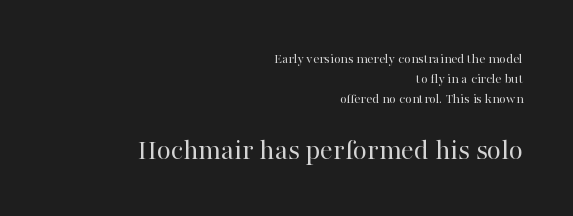
Tall strokes in this sample are plumb rather than angled. Small tapered or slab feet sit at the stroke ends, so this counts as serif. The rendering keeps characters at their native spacing. Rows of type keep a routine distance in the vertical direction.
